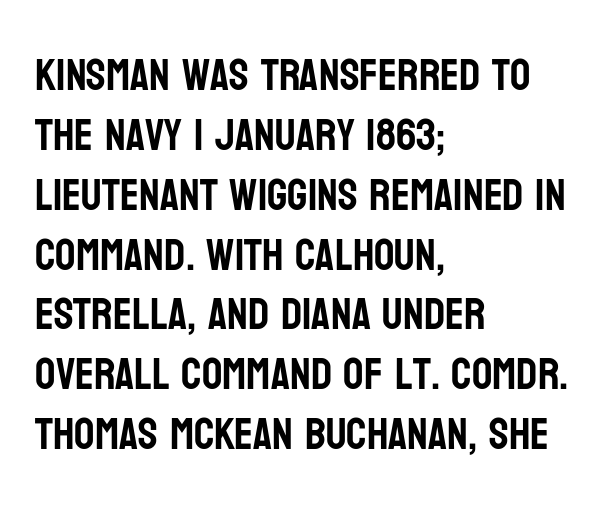
Short and long lines alike share a common starting point at left. The vertical gap from one line to the next is medium. This rendering leaves character spacing at its baseline value. Proportional: the letters do not fall into vertical columns. Plain, unruled lines of type. Does the lettering tilt? It doesn't — this is upright.
